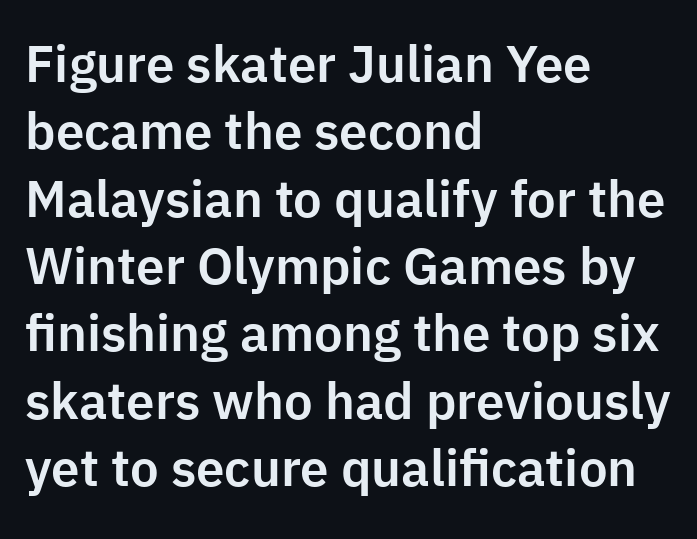
The image shows 51 px sans-serif type, upright; set left-aligned, normal line spacing (1.32x), normal letter spacing, not underlined; low stroke contrast and a medium x-height.
